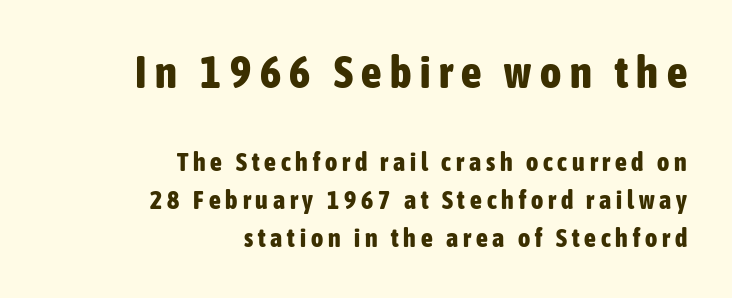
{"serif": "no", "italic": "no", "bold": "yes", "weight": "bold", "width": "condensed", "stroke_contrast": "low", "x_height": "medium", "monospaced": "no", "underline": "no", "align": "right", "line_spacing": "normal", "line_spacing_ratio": 1.45, "larger_block": "first", "size_ratio": 1.73, "glyph_px": 45}
